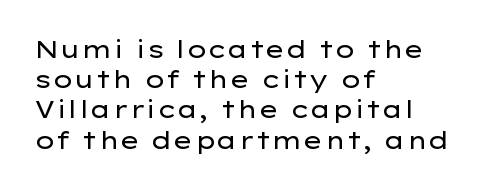
{"italic": "no", "bold": "no", "underline": "no", "align": "left", "line_spacing": "normal", "line_spacing_ratio": 1.26, "letter_spacing": "normal", "letter_spacing_em": 0.0, "glyph_px": 24}
